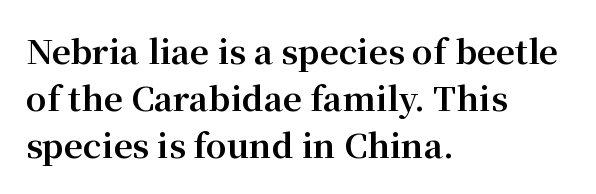
Students, note that the glyphs here touch the page at normal intervals. The letters advance in unequal steps, a hallmark of proportional type. Each row of text sits above clean, open space. Leading: standard. Compared with a centered layout, this one pins lines to the left instead. Notice how the stems are strictly vertical — no italics here.
